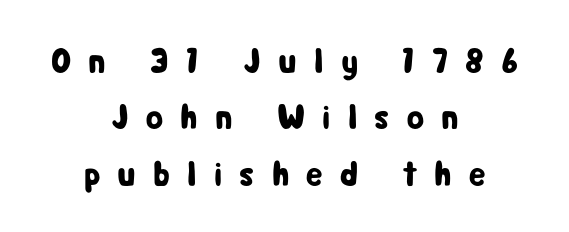
Short note: letters widely spaced. Letterform terminals end flat and unadorned throughout the passage. Is this a fixed-width face? No — the glyphs have proportional, varying widths. Check under the words: just untouched page. These lines stack symmetrically, like a column narrowing and widening about its center. Quick note: interline space is typical.
